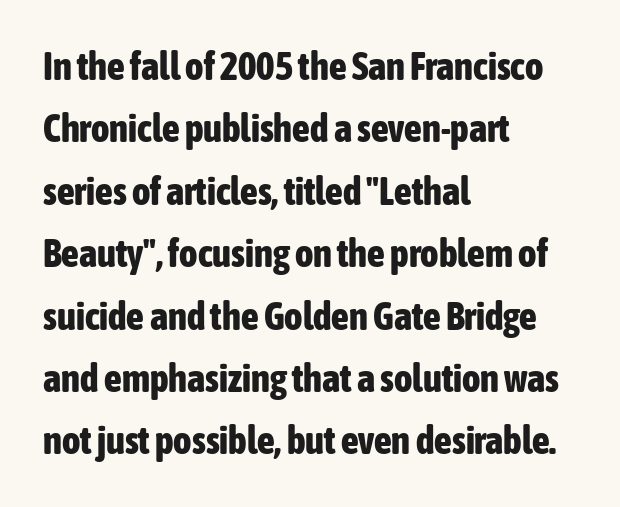
Q: Is the text bold? A: Yes.
Q: Is the text italic (slanted)? A: No, it is upright.
Q: Is the typeface a serif or a sans-serif typeface? A: Sans-serif.
Q: Is the text underlined? A: No.
Q: How is the paragraph aligned? A: Left-aligned.
Q: Is the spacing between letters normal or unusually wide? A: Normal.
Q: Is the spacing between lines tight, normal or loose? A: Normal.
Q: Width (condensed, normal, or wide)? A: Condensed.
Q: Stroke contrast? A: Low.
Q: x-height? A: Medium.
Q: Monospaced? A: No.
